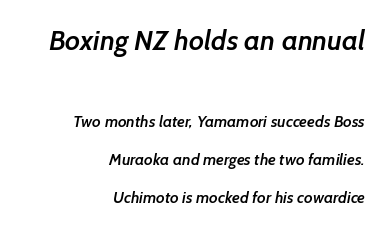
The image shows 28 px semibold sans-serif type; set right-aligned, loose line spacing (2.37x), normal letter spacing, not underlined; the first (top) block is 1.75x larger; low stroke contrast and a medium x-height.
